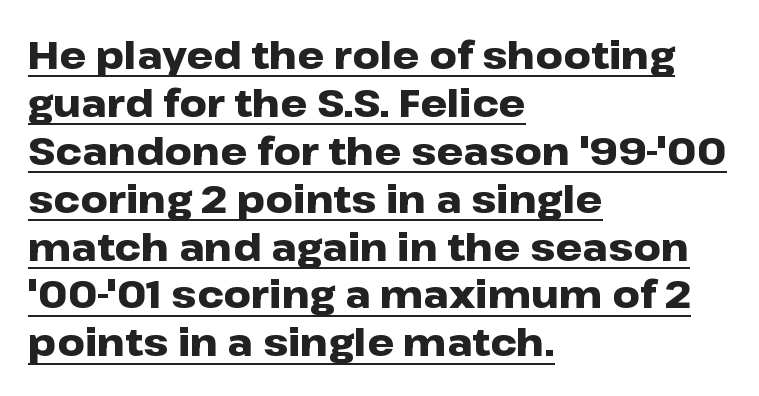
Honestly, the underline is the first thing you notice here. Compared with an ordinary text face, these strokes are far heavier — a full bold. Tall strokes in this sample are plumb rather than angled. Spacing verdict: proportional, widths tailored to each character. A normal amount of white space separates one row of letters from the next.
